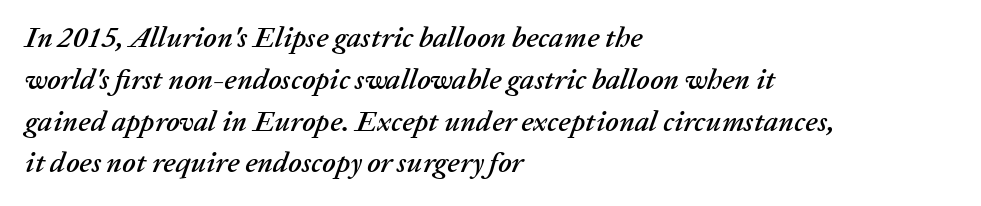
Bare-footed words on every line. The passage shown is typed in a proportional face where columns would drift. A student would call this left alignment; a typographer would say flush left, rag right. Look at the tracking — it's just the regular setting, nothing added.
